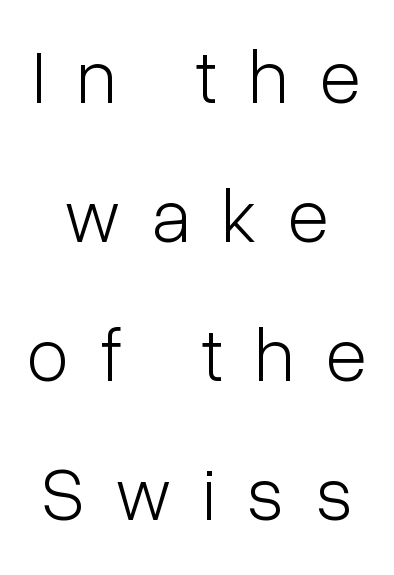
The image shows 76 px light, condensed sans-serif type, upright; set centered, line spacing 1.83x, unusually wide letter spacing (+0.42 em), not underlined; low stroke contrast and a medium x-height.
